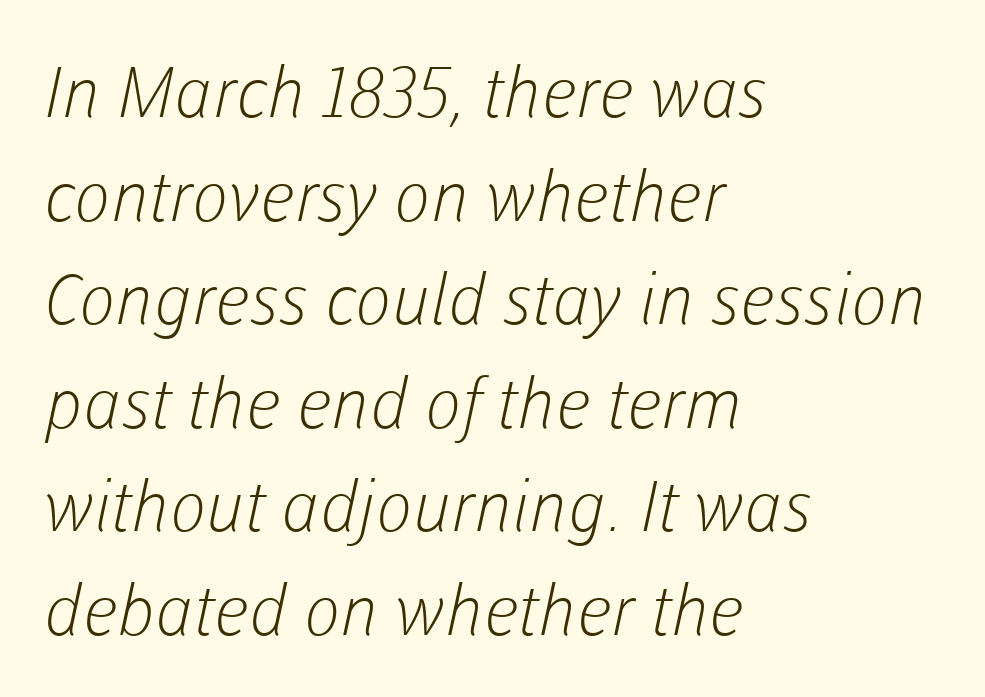
{"serif": "no", "bold": "no", "weight": "light", "width": "normal", "stroke_contrast": "low", "x_height": "medium", "monospaced": "no", "underline": "no", "align": "left", "line_spacing": "normal", "line_spacing_ratio": 1.48, "letter_spacing": "normal", "letter_spacing_em": 0.0, "glyph_px": 70}
